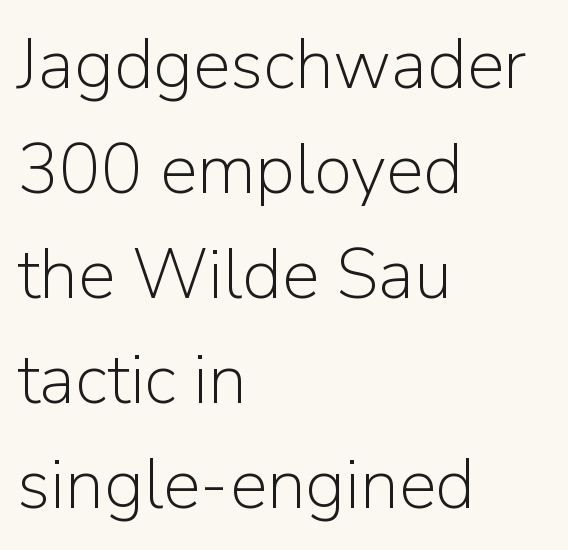
The image shows 70 px light sans-serif type, upright; set left-aligned, normal line spacing (1.5x), normal letter spacing, not underlined; low stroke contrast and a medium x-height.
